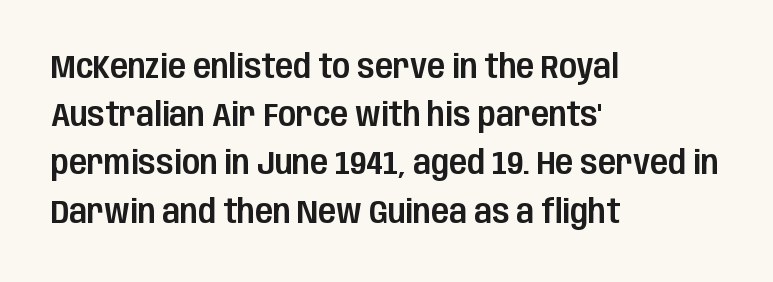
The image shows 33 px condensed sans-serif type, upright; set left-aligned, normal line spacing (1.46x), normal letter spacing, not underlined; low stroke contrast and a large x-height.
